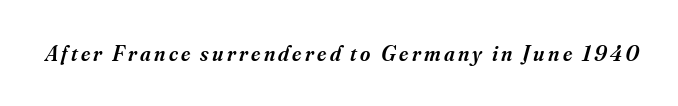
{"italic": "yes", "lean": "right", "slant_degrees": 16, "bold": "semi", "underline": "no", "glyph_px": 22}
